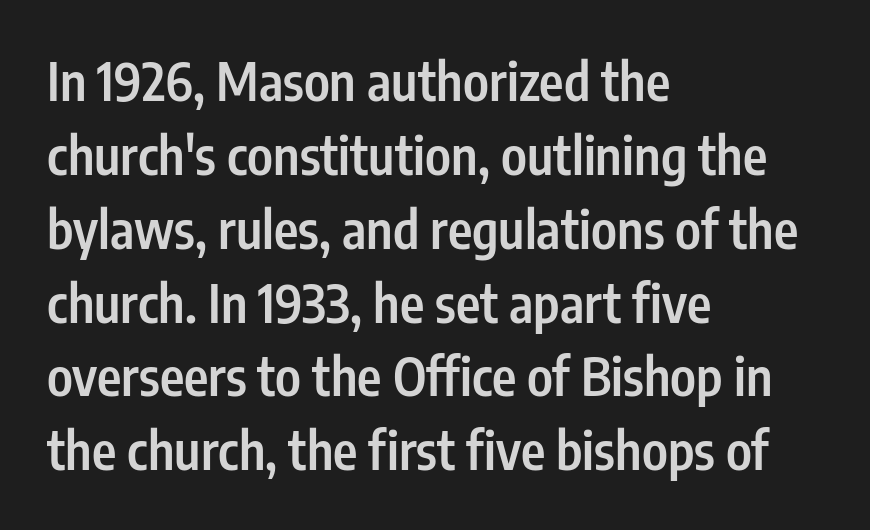
The image shows 52 px semibold, condensed sans-serif type, upright; set left-aligned, normal line spacing (1.42x), normal letter spacing, not underlined; low stroke contrast and a medium x-height.
